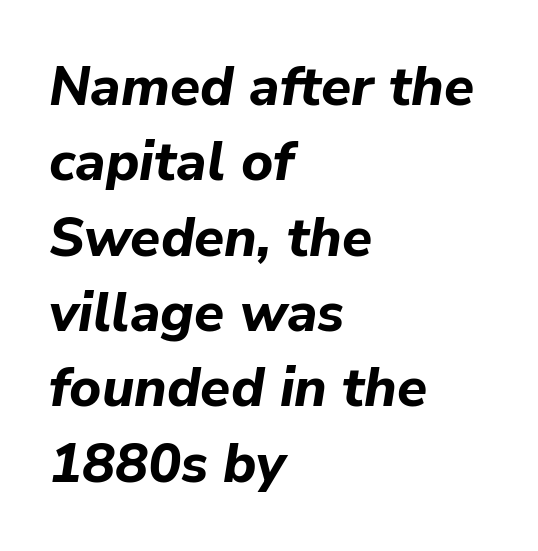
Q: Is the text bold? A: Yes.
Q: Is the text italic (slanted)? A: Yes, it leans right by about 9 degrees.
Q: Is the text underlined? A: No.
Q: How is the paragraph aligned? A: Left-aligned.
Q: Is the spacing between letters normal or unusually wide? A: Normal.
Q: Is the spacing between lines tight, normal or loose? A: Normal.
Q: Width (condensed, normal, or wide)? A: Normal.
Q: Stroke contrast? A: Low.
Q: x-height? A: Medium.
Q: Monospaced? A: No.
